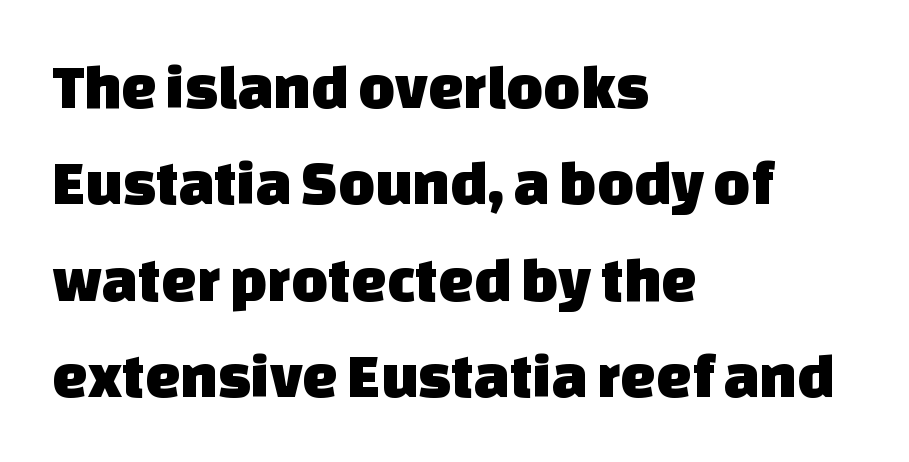
Q: Is the typeface a serif or a sans-serif typeface? A: Sans-serif.
Q: Is the text underlined? A: No.
Q: How is the paragraph aligned? A: Left-aligned.
Q: Is the spacing between letters normal or unusually wide? A: Normal.
Q: Is the spacing between lines tight, normal or loose? A: Normal.
Q: Width (condensed, normal, or wide)? A: Normal.
Q: Stroke contrast? A: Low.
Q: x-height? A: Large.
Q: Monospaced? A: No.
